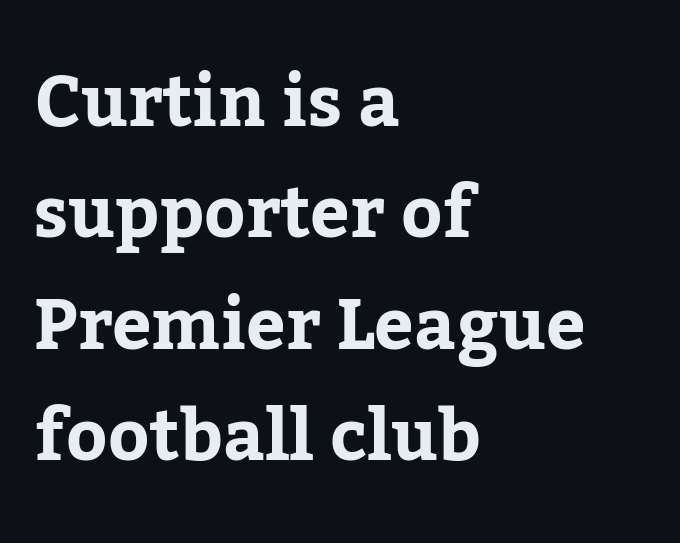
{"serif": "yes", "italic": "no", "bold": "yes", "weight": "bold", "width": "normal", "stroke_contrast": "low", "x_height": "medium", "monospaced": "no", "underline": "no", "align": "left", "line_spacing": "normal", "line_spacing_ratio": 1.59, "letter_spacing": "normal", "letter_spacing_em": 0.0, "glyph_px": 70}
